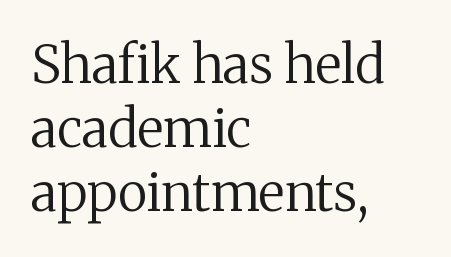
{"serif": "yes", "italic": "no", "bold": "no", "weight": "regular", "width": "normal", "stroke_contrast": "medium", "x_height": "medium", "monospaced": "no", "underline": "no", "align": "left", "line_spacing_ratio": 1.23, "letter_spacing": "normal", "letter_spacing_em": 0.0, "glyph_px": 52}
